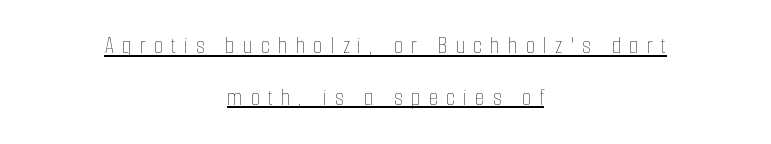
Q: Is the text bold? A: No.
Q: Is the text italic (slanted)? A: No, it is upright.
Q: Is the text underlined? A: Yes.
Q: How is the paragraph aligned? A: Centered.
Q: Is the spacing between letters normal or unusually wide? A: Unusually wide.
Q: Is the spacing between lines tight, normal or loose? A: Loose.
